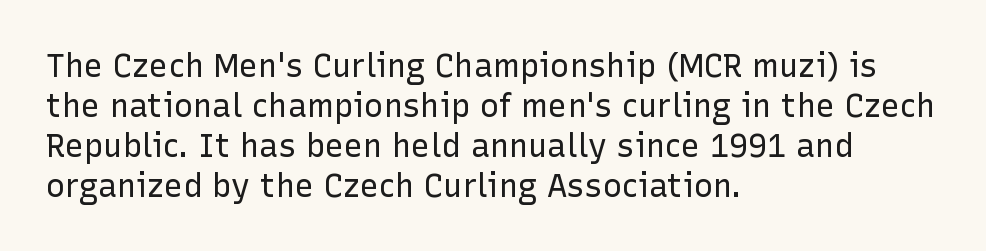
The image shows 32 px regular-weight sans-serif type, upright; set left-aligned, normal line spacing (1.25x), normal letter spacing, not underlined; low stroke contrast and a medium x-height.
